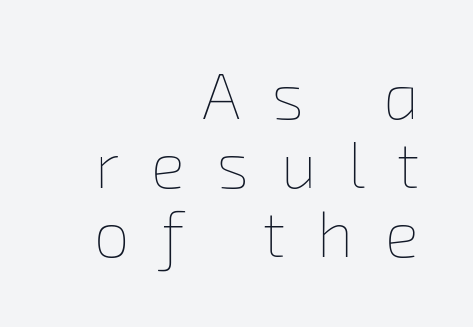
{"bold": "no", "weight": "thin", "width": "normal", "stroke_contrast": "low", "x_height": "medium", "monospaced": "no", "underline": "no", "align": "right", "line_spacing": "tight", "line_spacing_ratio": 1.08, "letter_spacing": "wide", "letter_spacing_em": 0.5, "glyph_px": 64}
